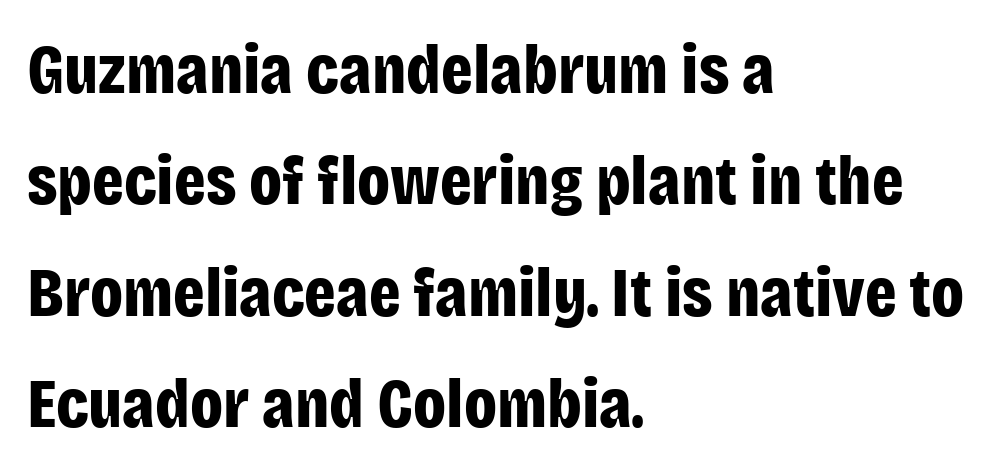
{"serif": "no", "italic": "no", "bold": "yes", "weight": "bold", "width": "condensed", "stroke_contrast": "low", "x_height": "large", "monospaced": "no", "underline": "no", "align": "left", "line_spacing": "normal", "line_spacing_ratio": 1.59, "letter_spacing": "normal", "letter_spacing_em": 0.0, "glyph_px": 70}
